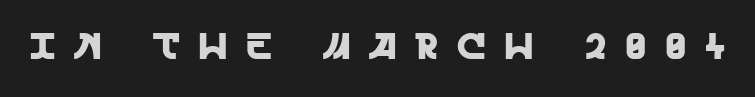
{"serif": "no", "italic": "no", "width": "normal", "x_height": "large", "monospaced": "no", "underline": "no", "letter_spacing": "wide", "letter_spacing_em": 0.5, "glyph_px": 37}
